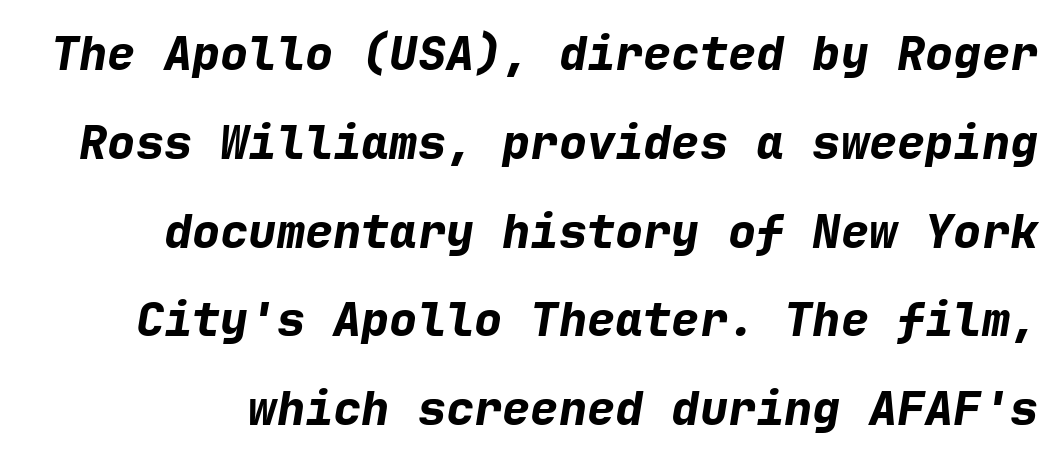
The image shows 47 px bold type, italic (leaning right), monospaced; set line spacing 1.89x, normal letter spacing, not underlined; low stroke contrast and a medium x-height.
